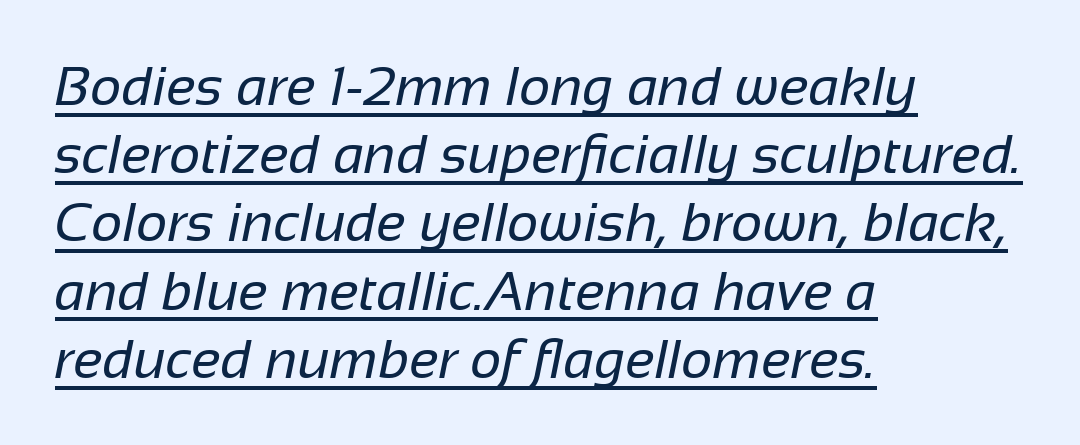
Q: Is the text bold? A: No.
Q: Is the typeface a serif or a sans-serif typeface? A: Sans-serif.
Q: Is the text underlined? A: Yes.
Q: How is the paragraph aligned? A: Left-aligned.
Q: Is the spacing between letters normal or unusually wide? A: Normal.
Q: Width (condensed, normal, or wide)? A: Normal.
Q: Stroke contrast? A: Low.
Q: x-height? A: Medium.
Q: Monospaced? A: No.
